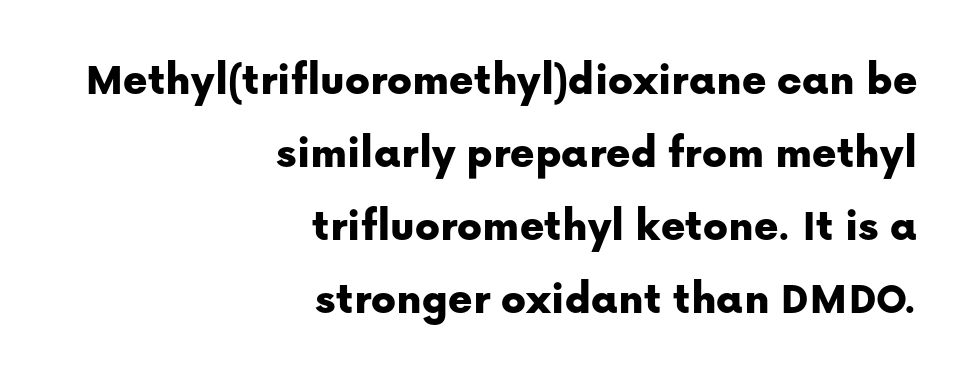
The image shows 46 px sans-serif type, upright; set right-aligned, normal line spacing (1.59x), normal letter spacing, not underlined; low stroke contrast and a medium x-height.
